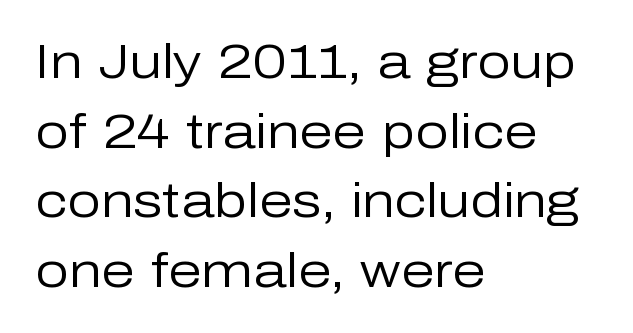
Q: Is the text bold? A: No.
Q: Is the text italic (slanted)? A: No, it is upright.
Q: Is the typeface a serif or a sans-serif typeface? A: Sans-serif.
Q: Is the text underlined? A: No.
Q: How is the paragraph aligned? A: Left-aligned.
Q: Is the spacing between letters normal or unusually wide? A: Normal.
Q: Is the spacing between lines tight, normal or loose? A: Normal.
Q: Width (condensed, normal, or wide)? A: Normal.
Q: Stroke contrast? A: Low.
Q: x-height? A: Medium.
Q: Monospaced? A: No.
